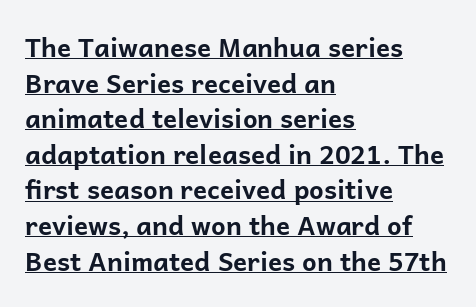
The image shows 26 px bold type, upright; set left-aligned, normal line spacing (1.37x), normal letter spacing, underlined.
